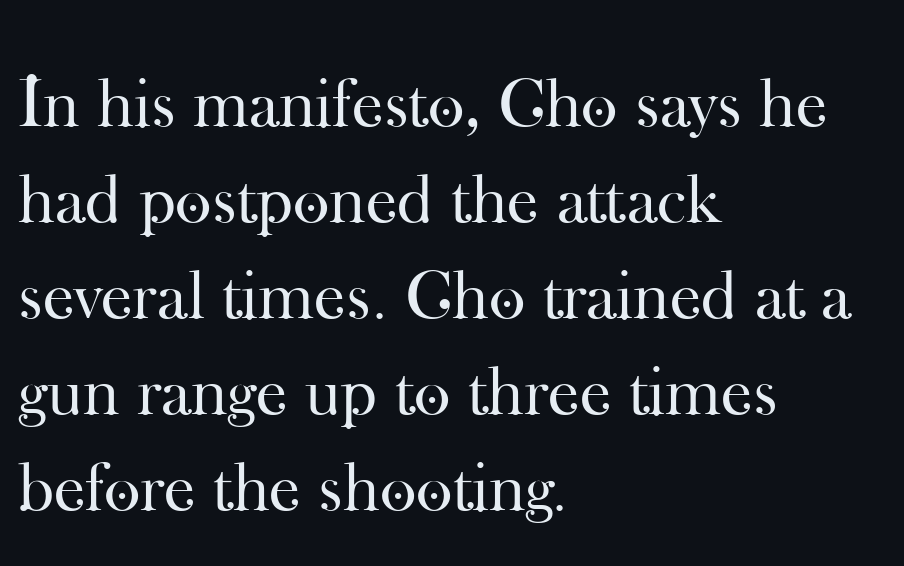
Underline: absent. Honestly, the letter spacing is just normal — you wouldn't notice it. Characters remain perfectly vertical along every line. The face used here is seriffed, in the tradition of book romans. Do the characters align in a grid? No, the font is proportional. Line spacing here is normal.
